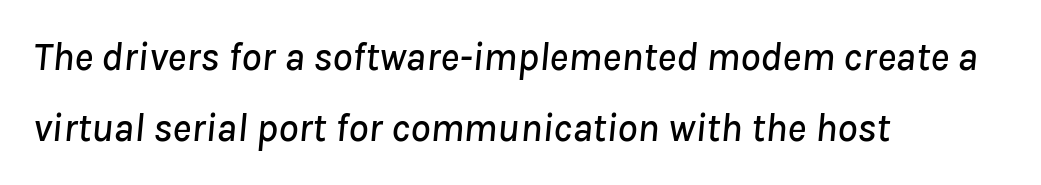
{"italic": "yes", "lean": "right", "slant_degrees": 8, "width": "normal", "stroke_contrast": "low", "x_height": "medium", "monospaced": "no", "underline": "no", "align": "left", "line_spacing_ratio": 1.77, "letter_spacing": "normal", "letter_spacing_em": 0.0, "glyph_px": 40}
